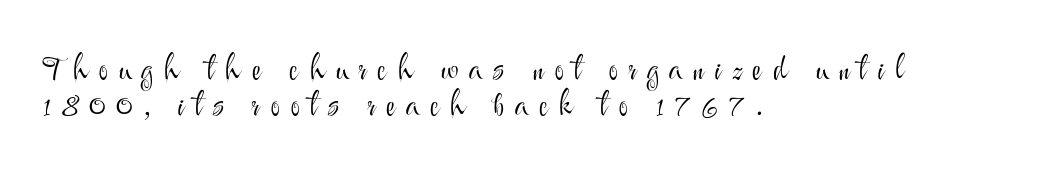
{"serif": "no", "bold": "no", "weight": "light", "width": "normal", "stroke_contrast": "medium", "x_height": "small", "monospaced": "no", "underline": "no", "align": "left", "line_spacing": "tight", "line_spacing_ratio": 1.13, "letter_spacing": "wide", "letter_spacing_em": 0.34, "glyph_px": 32}
